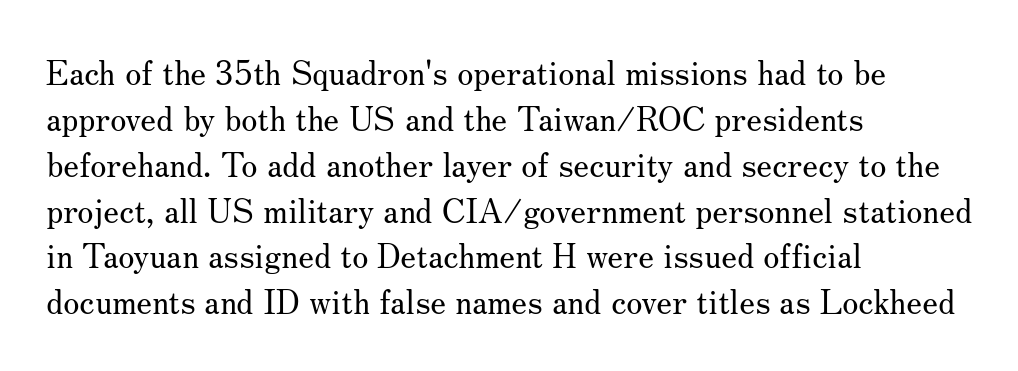
{"serif": "yes", "italic": "no", "bold": "no", "weight": "regular", "width": "normal", "stroke_contrast": "medium", "x_height": "small", "monospaced": "no", "underline": "no", "align": "left", "line_spacing": "normal", "line_spacing_ratio": 1.39, "letter_spacing": "normal", "letter_spacing_em": 0.0, "glyph_px": 33}
